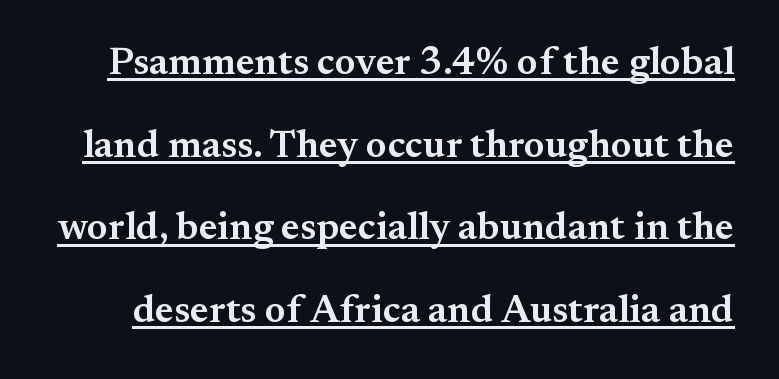
The image shows 39 px semibold serif type, upright; set loose line spacing (2.12x), normal letter spacing, underlined; medium stroke contrast and a small x-height.
